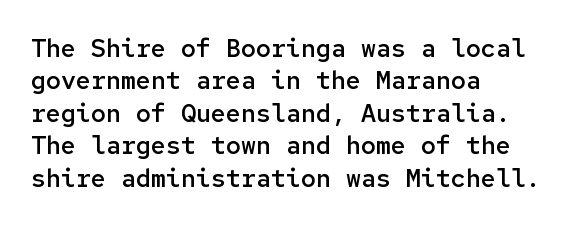
{"italic": "no", "bold": "semi", "underline": "no", "align": "left", "line_spacing": "normal", "line_spacing_ratio": 1.3, "letter_spacing": "normal", "letter_spacing_em": 0.0, "glyph_px": 25}
